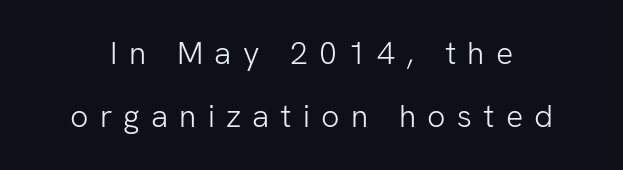
Each letter keeps its own natural width here, so spacing adapts to shape. These lines stand farther apart than default settings would place them. Lines of text with bare space underneath. Is this a sans? Yes — the strokes have no serifs. Think standard paragraph weight, or any step lighter than that.
